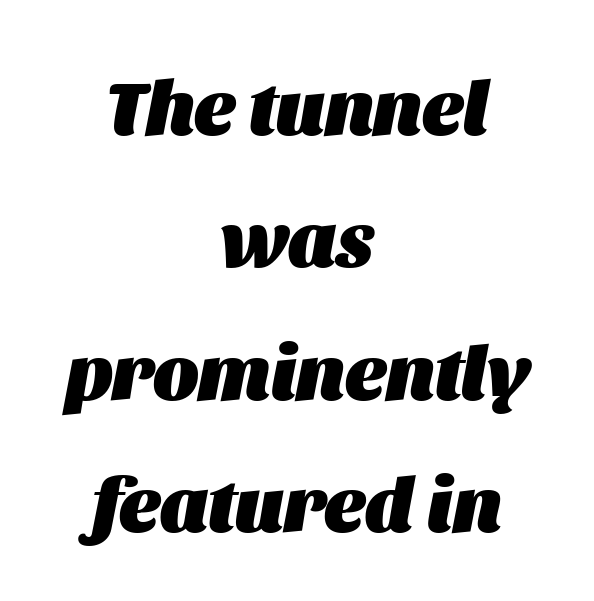
This sample has the flowing, uneven cadence of proportional lettering. Its strokes are broad and dark, the hallmark of bold type. Neither beginnings nor endings align; midpoints do. Words appear dense and cohesive because spacing is normal. The string is rendered with underlining switched off. In terms of posture, this sample is oblique.
